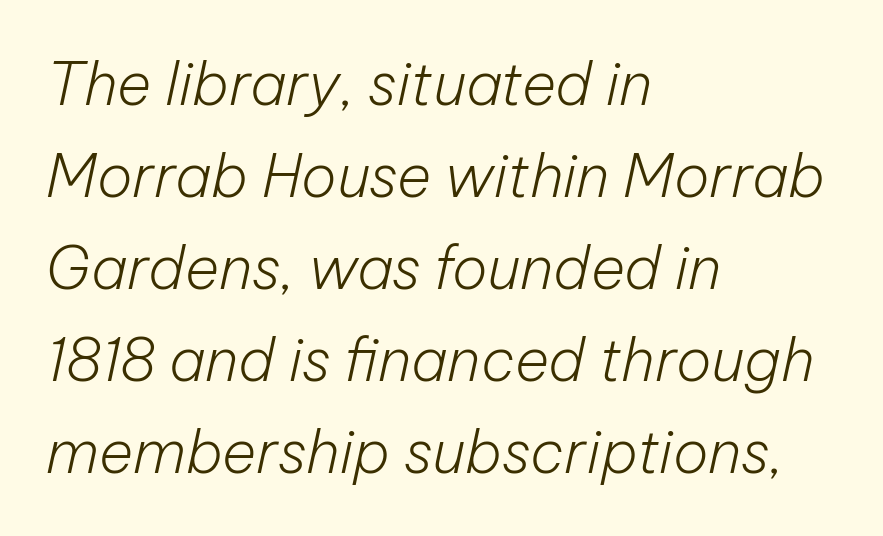
The image shows 59 px light type, italic (leaning right); set left-aligned, normal line spacing (1.56x), normal letter spacing, not underlined; low stroke contrast and a medium x-height.
